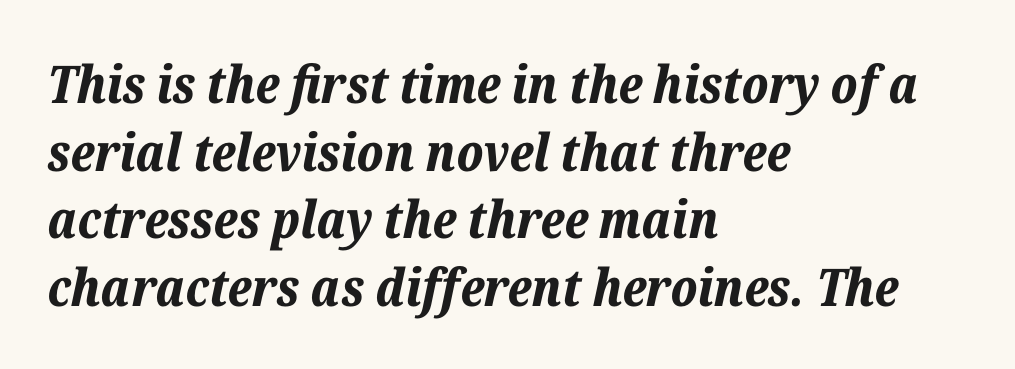
{"italic": "yes", "lean": "right", "slant_degrees": 12, "bold": "yes", "weight": "bold", "width": "normal", "stroke_contrast": "low", "x_height": "medium", "monospaced": "no", "underline": "no", "align": "left", "line_spacing": "normal", "line_spacing_ratio": 1.3, "letter_spacing": "normal", "letter_spacing_em": 0.0, "glyph_px": 52}
